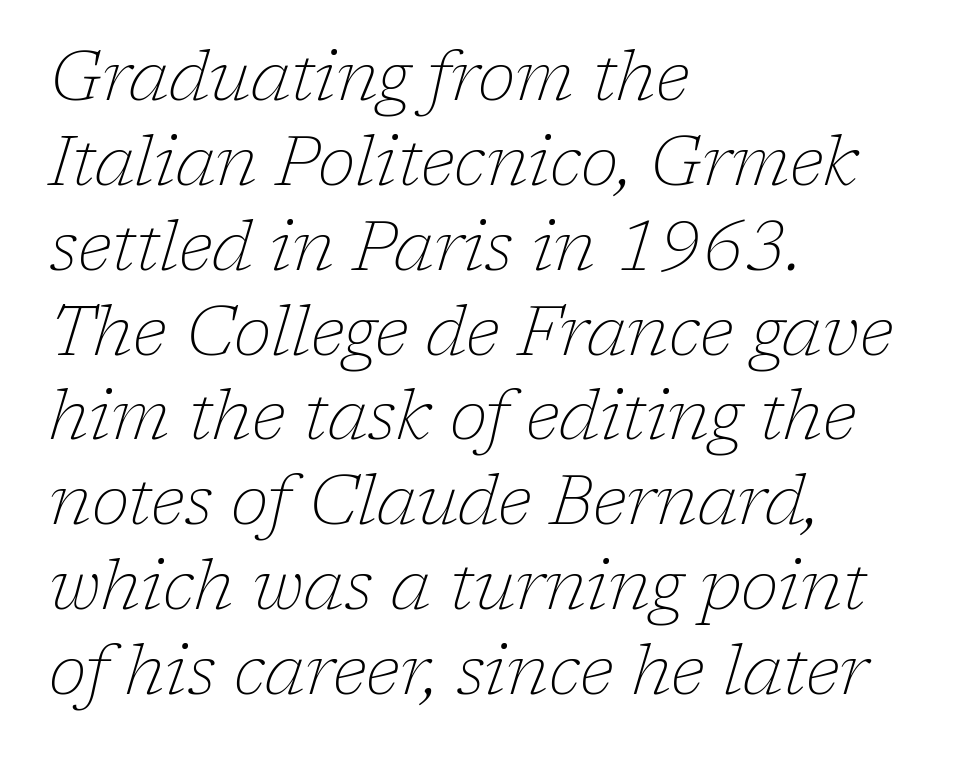
Heft: none added — not bold. The glyphs are unaccompanied by any horizontal stroke below them. Here the designer chose a conventional face with non-uniform glyph widths. Italic: yes, the glyphs are oblique. A serif font was chosen for this passage.
